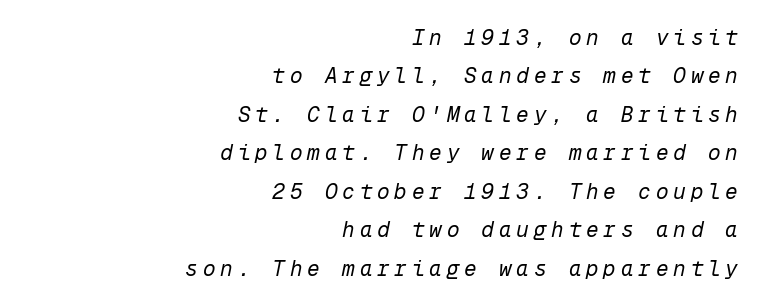
Quick note: italic. Each word looks stretched out because of the extra space between its letters. The text block is weighted toward the right margin, trailing off unevenly leftward. The font is comparable to plain body text, perhaps lighter. The foot of each line stays bare and open.
